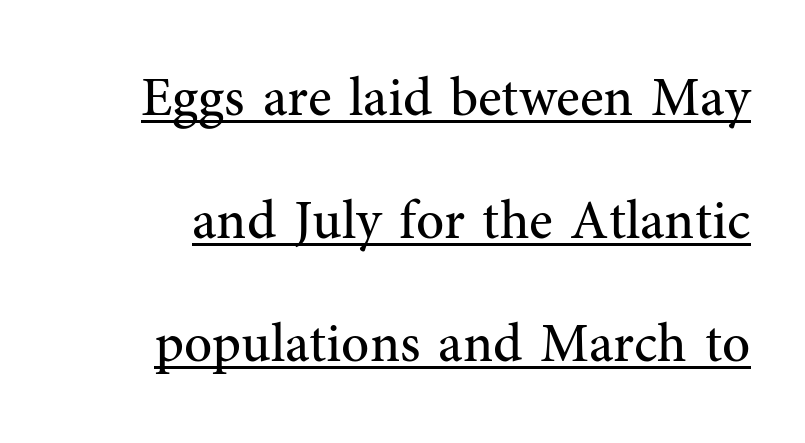
Q: Is the text bold? A: No.
Q: Is the text italic (slanted)? A: No, it is upright.
Q: Is the typeface a serif or a sans-serif typeface? A: Serif.
Q: Is the text underlined? A: Yes.
Q: Is the spacing between letters normal or unusually wide? A: Normal.
Q: Is the spacing between lines tight, normal or loose? A: Loose.
Q: Width (condensed, normal, or wide)? A: Normal.
Q: Stroke contrast? A: Medium.
Q: x-height? A: Medium.
Q: Monospaced? A: No.
